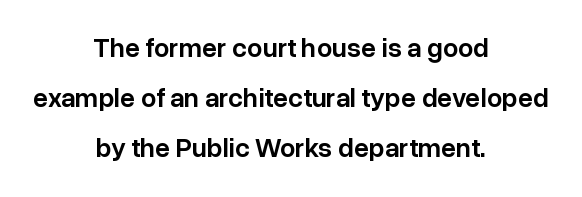
The image shows 27 px text type, upright; set centered, line spacing 1.85x, normal letter spacing, not underlined.
